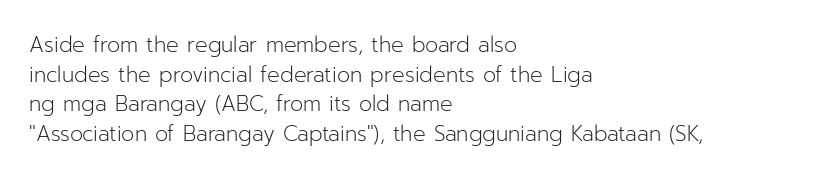
The image shows 21 px text type, upright; set left-aligned, normal line spacing (1.41x), normal letter spacing, not underlined.
